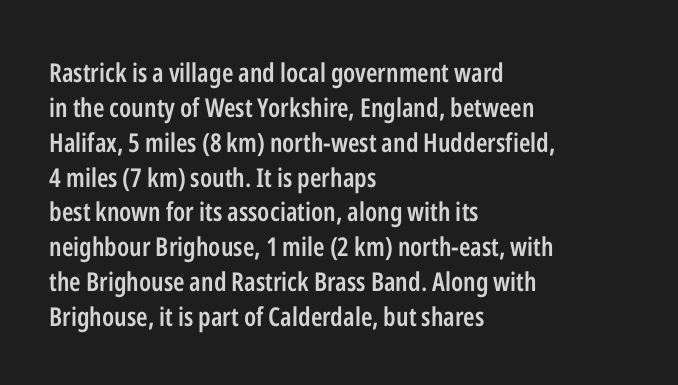
These words are printed semibold, heavier than regular yet not bold. If you measured baseline to baseline, you'd find a middling distance. Upright lettering throughout. Plain, unruled lines of type. Characters follow at the spacing the type designer built in. The lines in this sample share a left origin and differ only in where they stop.
